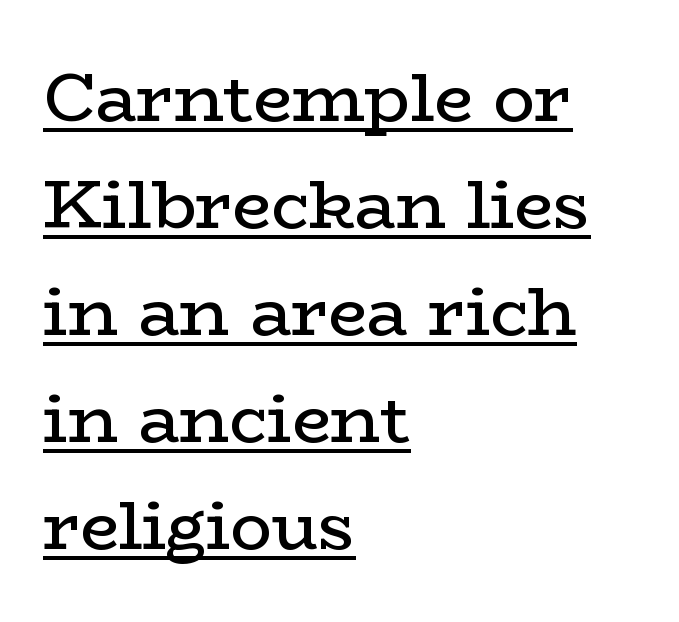
Ordinary non-slanted type is in use. The setting favours the left margin, as ordinary paragraphs usually do. Here the designer chose a conventional face with non-uniform glyph widths. Observe the ordinary spacing: letters are neighbours, not strangers. The typesetting does not lean heavy: it is not bold.
